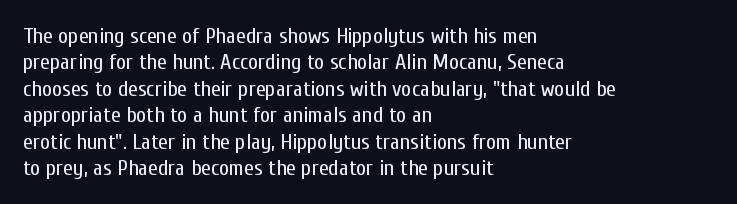
{"italic": "no", "bold": "no", "underline": "no", "align": "left", "line_spacing_ratio": 1.2, "letter_spacing": "normal", "letter_spacing_em": 0.0, "glyph_px": 22}
